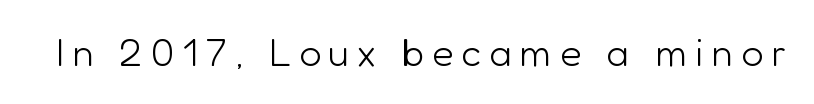
Q: Is the text bold? A: No.
Q: Is the text italic (slanted)? A: No, it is upright.
Q: Is the typeface a serif or a sans-serif typeface? A: Sans-serif.
Q: Is the text underlined? A: No.
Q: Is the spacing between letters normal or unusually wide? A: Unusually wide.
Q: Width (condensed, normal, or wide)? A: Normal.
Q: Stroke contrast? A: Low.
Q: x-height? A: Medium.
Q: Monospaced? A: No.
